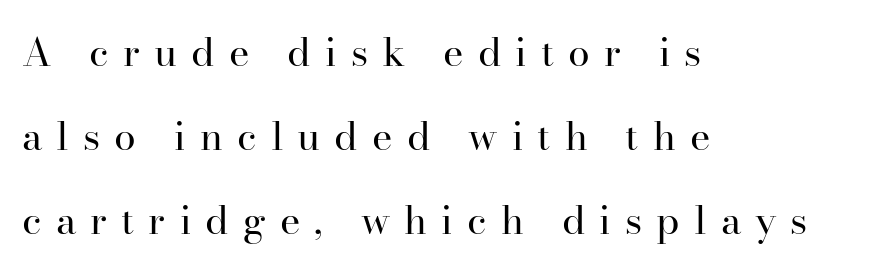
Q: Is the text bold? A: No.
Q: Is the text italic (slanted)? A: No, it is upright.
Q: Is the typeface a serif or a sans-serif typeface? A: Serif.
Q: Is the text underlined? A: No.
Q: How is the paragraph aligned? A: Left-aligned.
Q: Is the spacing between letters normal or unusually wide? A: Unusually wide.
Q: Is the spacing between lines tight, normal or loose? A: Loose.
Q: Width (condensed, normal, or wide)? A: Normal.
Q: Stroke contrast? A: High.
Q: x-height? A: Small.
Q: Monospaced? A: No.
